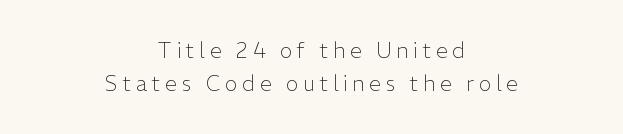
Q: Is the text bold? A: No.
Q: Is the text italic (slanted)? A: No, it is upright.
Q: Is the text underlined? A: No.
Q: How is the paragraph aligned? A: Centered.
Q: Is the spacing between letters normal or unusually wide? A: Unusually wide.
Q: Is the spacing between lines tight, normal or loose? A: Normal.
